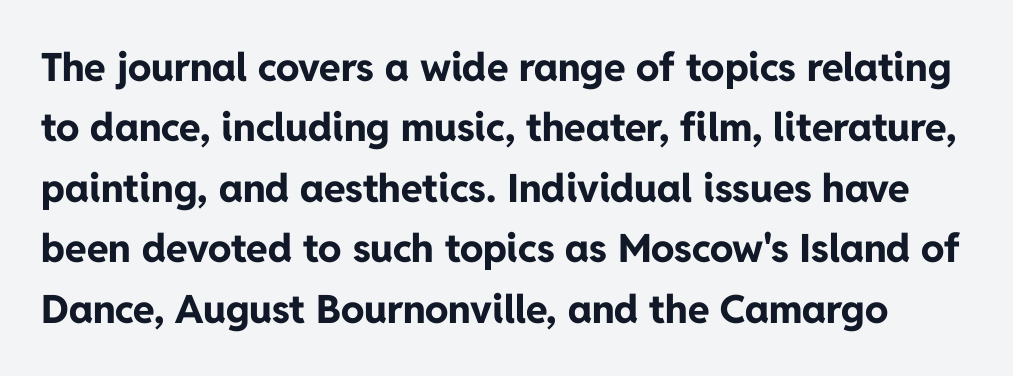
Q: Is the text bold? A: Yes.
Q: Is the text italic (slanted)? A: No, it is upright.
Q: Is the typeface a serif or a sans-serif typeface? A: Sans-serif.
Q: Is the text underlined? A: No.
Q: Is the spacing between letters normal or unusually wide? A: Normal.
Q: Is the spacing between lines tight, normal or loose? A: Normal.
Q: Width (condensed, normal, or wide)? A: Normal.
Q: Stroke contrast? A: Low.
Q: x-height? A: Medium.
Q: Monospaced? A: No.
